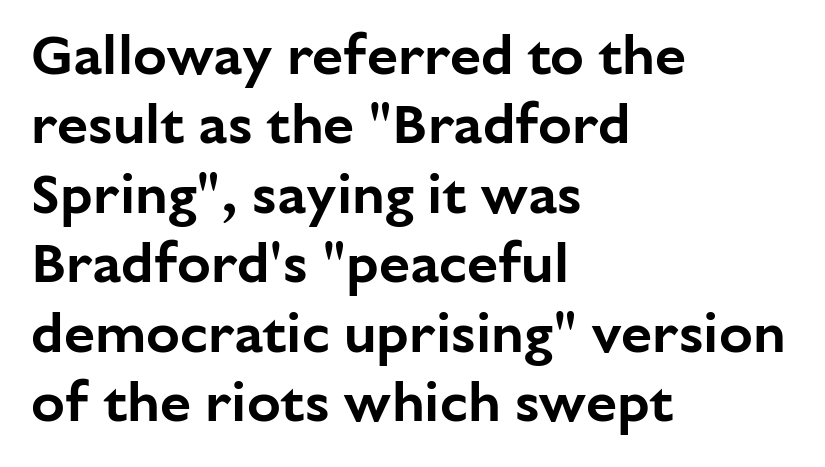
Q: Is the text italic (slanted)? A: No, it is upright.
Q: Is the typeface a serif or a sans-serif typeface? A: Sans-serif.
Q: Is the text underlined? A: No.
Q: How is the paragraph aligned? A: Left-aligned.
Q: Is the spacing between letters normal or unusually wide? A: Normal.
Q: Width (condensed, normal, or wide)? A: Normal.
Q: Stroke contrast? A: Low.
Q: x-height? A: Medium.
Q: Monospaced? A: No.
